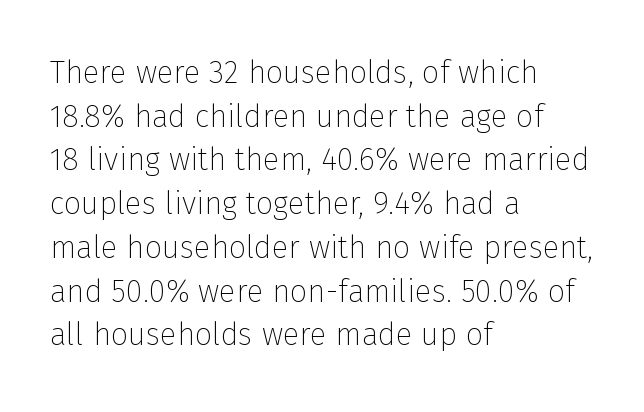
Weight: in the light-to-regular range. Do the letters lean? They stand straight. The face used here is a sans, in the tradition of grotesques and geometrics. Spacing between characters is what you'd get straight out of the box. This sample is left-justified, so line endings fall wherever the words run out.
